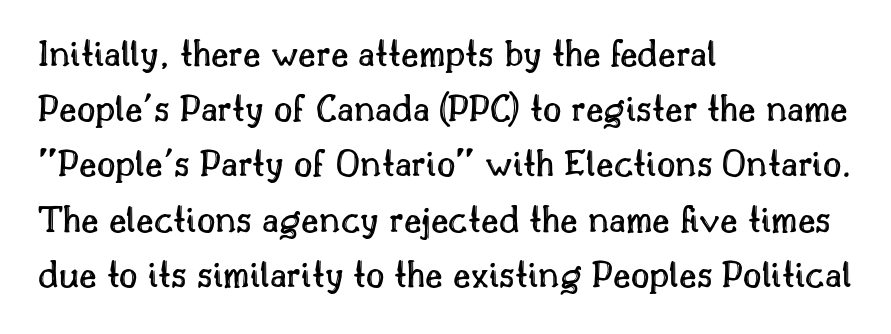
Style check: upright. Typeset ragged right — the left edge is the straight one. Do the characters align in a grid? No, the font is proportional. Leading: standard. Caption: standard tracking, unaltered.
